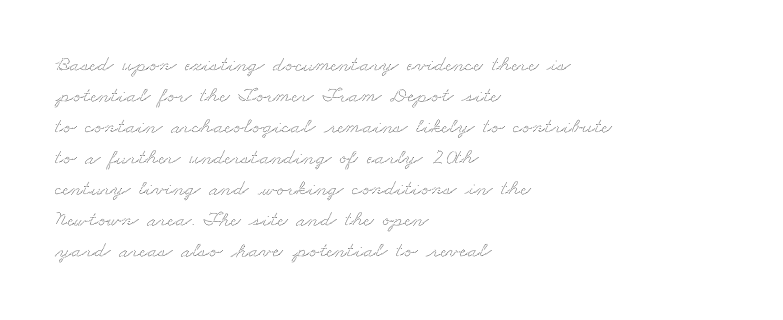
The image shows 22 px text type; set left-aligned, normal line spacing (1.41x), normal letter spacing, not underlined.
